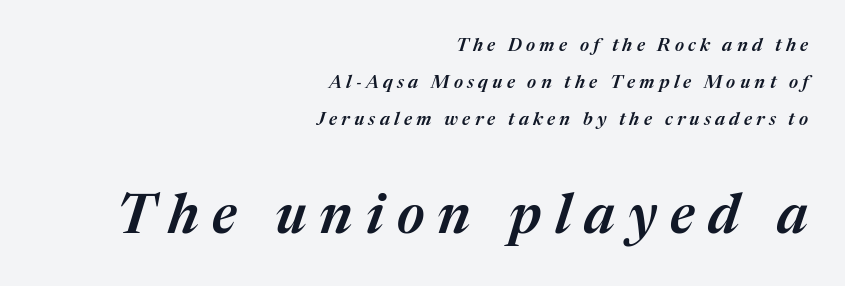
{"italic": "yes", "lean": "right", "slant_degrees": 17, "bold": "semi", "weight": "semibold", "width": "normal", "stroke_contrast": "medium", "x_height": "medium", "monospaced": "no", "underline": "no", "align": "right", "line_spacing": "loose", "line_spacing_ratio": 2.06, "letter_spacing": "wide", "letter_spacing_em": 0.24, "larger_block": "second", "size_ratio": 3.06, "glyph_px": 55}
